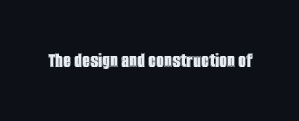
Q: Is the text italic (slanted)? A: No, it is upright.
Q: Is the text underlined? A: No.
Q: Is the spacing between letters normal or unusually wide? A: Normal.
